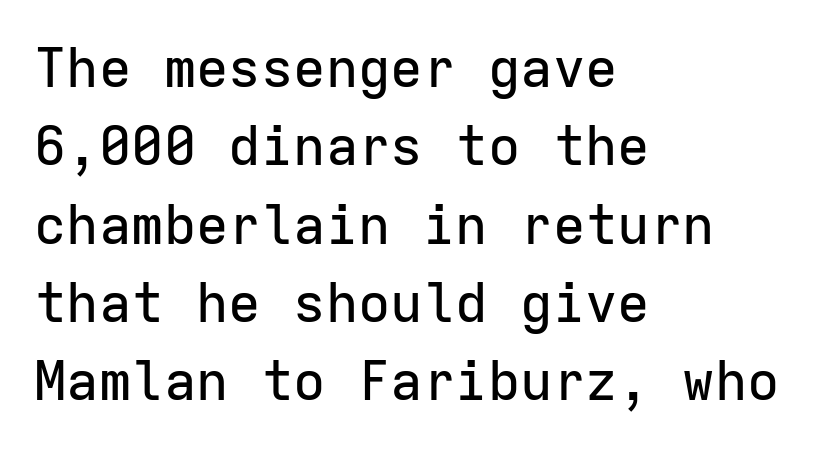
Q: Is the text italic (slanted)? A: No, it is upright.
Q: Is the typeface a serif or a sans-serif typeface? A: Sans-serif.
Q: Is the text underlined? A: No.
Q: How is the paragraph aligned? A: Left-aligned.
Q: Is the spacing between letters normal or unusually wide? A: Normal.
Q: Is the spacing between lines tight, normal or loose? A: Normal.
Q: Width (condensed, normal, or wide)? A: Normal.
Q: Stroke contrast? A: Low.
Q: x-height? A: Medium.
Q: Monospaced? A: Yes.
